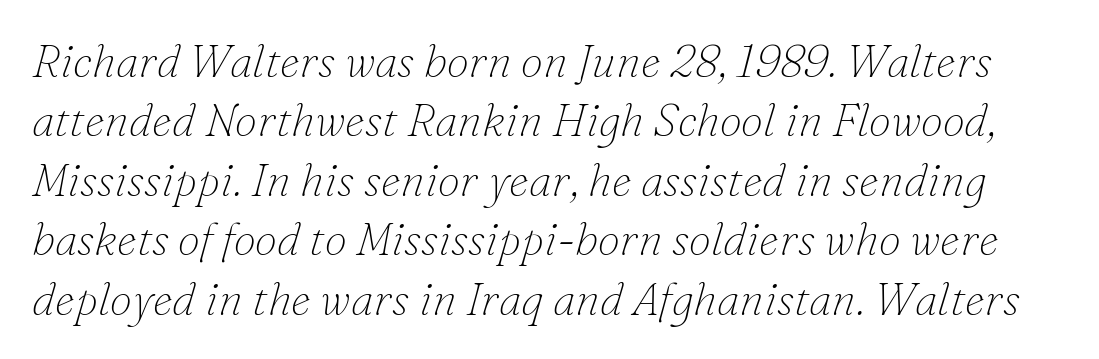
Descenders are the only things crossing below the line. No letter is thick-stroked: the sample isn't bold. The tracking reads as untouched default to a designer's eye. The passage shown stacks its lines at a standard gap. Serifs: yes, visible at the terminals of the letterforms.
